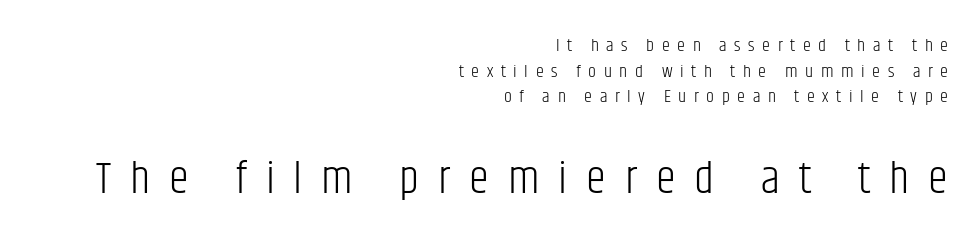
Regular leading. The type is letterspaced generously, with wide tracking. Reading top to bottom, the characters get bigger at the block break. Heaviness? Minimal to ordinary, like unemphasized prose.
